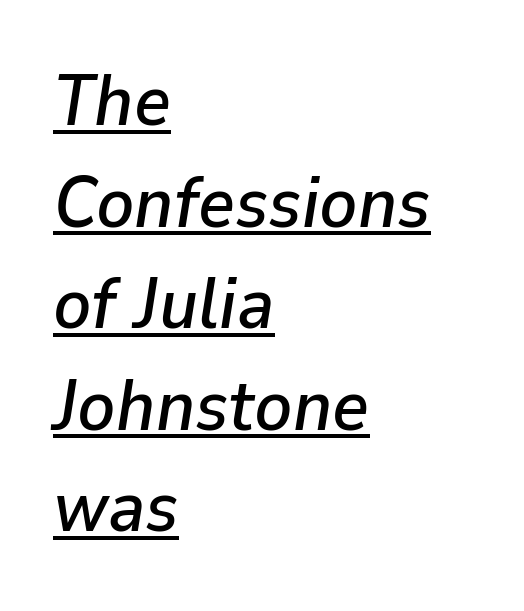
The image shows 71 px text type, italic (leaning right); set left-aligned, normal line spacing (1.43x), normal letter spacing, underlined; low stroke contrast and a medium x-height.
